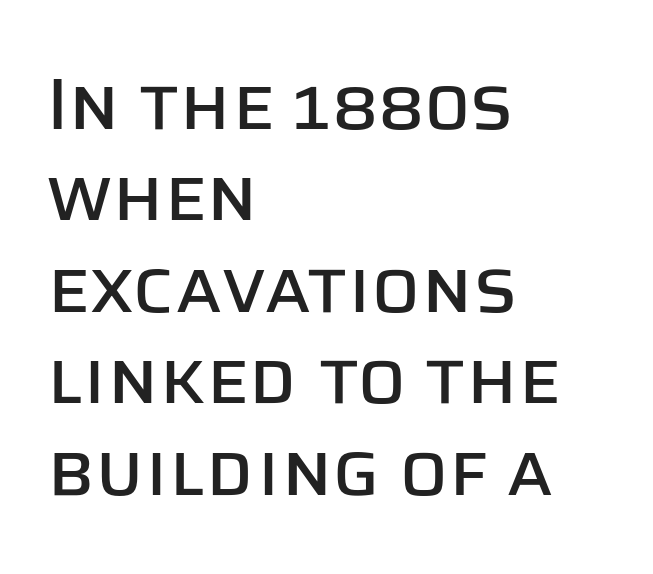
The image shows 72 px sans-serif type, upright; set left-aligned, normal line spacing (1.27x), normal letter spacing, not underlined; low stroke contrast and a large x-height.
